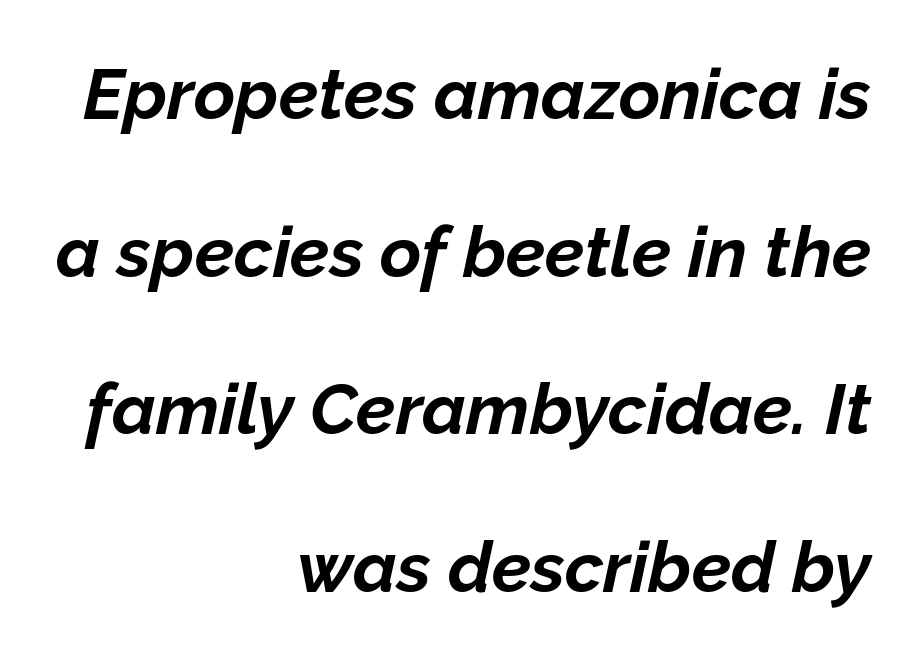
Spacing between characters is what you'd get straight out of the box. Bare-footed words on every line. Proportional: the letters do not fall into vertical columns. Strokes here are thick enough to call this a true bold. Quick note: italic.
